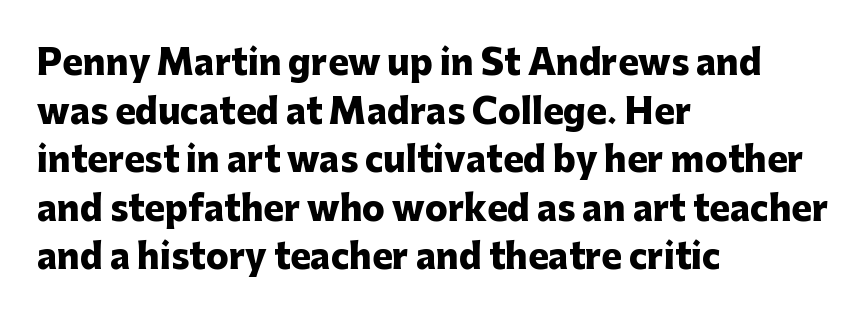
Q: Is the text bold? A: Yes.
Q: Is the text italic (slanted)? A: No, it is upright.
Q: Is the typeface a serif or a sans-serif typeface? A: Sans-serif.
Q: Is the text underlined? A: No.
Q: How is the paragraph aligned? A: Left-aligned.
Q: Is the spacing between letters normal or unusually wide? A: Normal.
Q: Is the spacing between lines tight, normal or loose? A: Normal.
Q: Width (condensed, normal, or wide)? A: Normal.
Q: Stroke contrast? A: Low.
Q: x-height? A: Medium.
Q: Monospaced? A: No.
